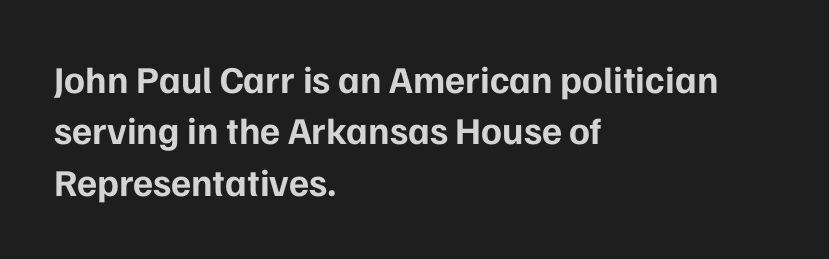
Q: Is the text bold? A: Yes.
Q: Is the text italic (slanted)? A: No, it is upright.
Q: Is the typeface a serif or a sans-serif typeface? A: Sans-serif.
Q: Is the text underlined? A: No.
Q: How is the paragraph aligned? A: Left-aligned.
Q: Is the spacing between letters normal or unusually wide? A: Normal.
Q: Is the spacing between lines tight, normal or loose? A: Normal.
Q: Width (condensed, normal, or wide)? A: Normal.
Q: Stroke contrast? A: Low.
Q: x-height? A: Medium.
Q: Monospaced? A: No.
